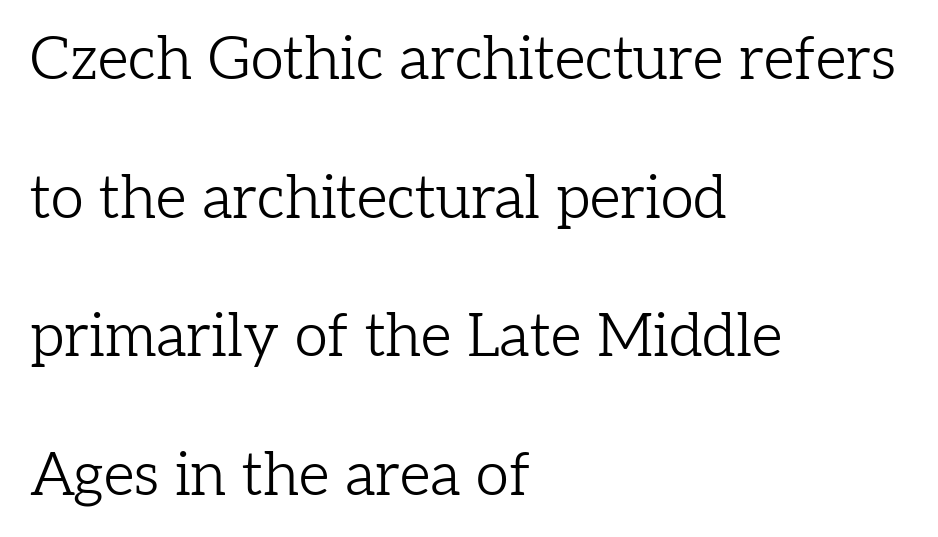
{"serif": "yes", "italic": "no", "bold": "no", "weight": "light", "width": "normal", "stroke_contrast": "low", "x_height": "medium", "monospaced": "no", "underline": "no", "align": "left", "line_spacing": "loose", "line_spacing_ratio": 2.31, "letter_spacing": "normal", "letter_spacing_em": 0.0, "glyph_px": 60}
